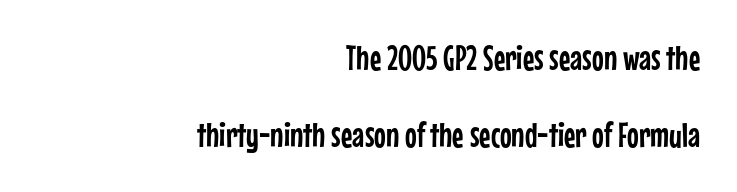
This sample trades compactness for vertical openness between lines. Has an underline been added? It has not. The rendering anchors every line to the right-hand side. Ascenders rise straight up at ninety degrees. Regarding serifs, this sample does without them.
